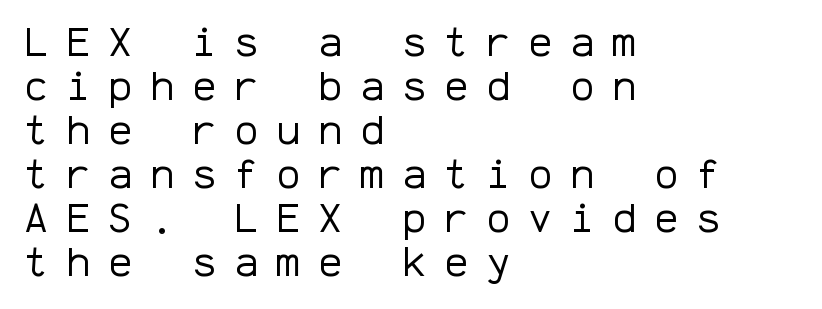
{"serif": "no", "italic": "no", "bold": "no", "weight": "regular", "width": "normal", "stroke_contrast": "low", "x_height": "medium", "monospaced": "yes", "underline": "no", "align": "left", "line_spacing": "tight", "line_spacing_ratio": 1.1, "letter_spacing": "wide", "letter_spacing_em": 0.45, "glyph_px": 40}
